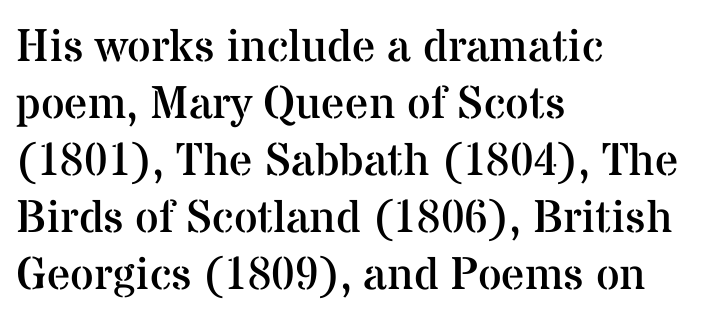
{"serif": "yes", "italic": "no", "bold": "no", "weight": "regular", "width": "normal", "stroke_contrast": "medium", "x_height": "medium", "monospaced": "no", "underline": "no", "align": "left", "line_spacing_ratio": 1.24, "letter_spacing": "normal", "letter_spacing_em": 0.0, "glyph_px": 46}
